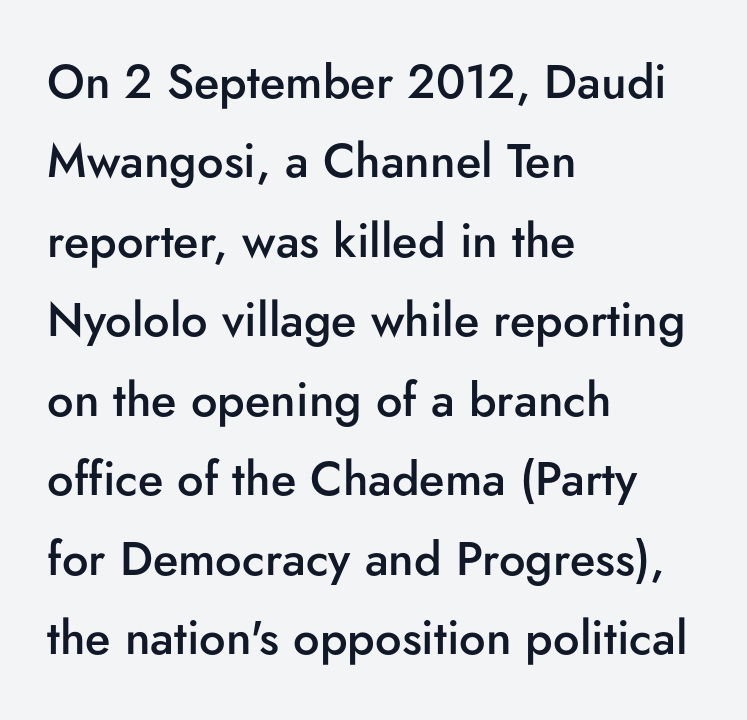
{"serif": "no", "italic": "no", "bold": "semi", "weight": "semibold", "width": "normal", "stroke_contrast": "low", "x_height": "small", "monospaced": "no", "underline": "no", "align": "left", "line_spacing": "normal", "line_spacing_ratio": 1.69, "letter_spacing": "normal", "letter_spacing_em": 0.0, "glyph_px": 47}
